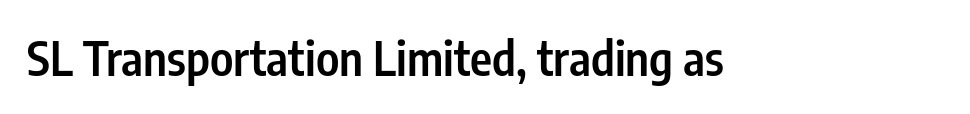
{"serif": "no", "italic": "no", "bold": "semi", "weight": "semibold", "width": "condensed", "stroke_contrast": "low", "x_height": "medium", "monospaced": "no", "underline": "no", "letter_spacing": "normal", "letter_spacing_em": 0.0, "glyph_px": 47}
